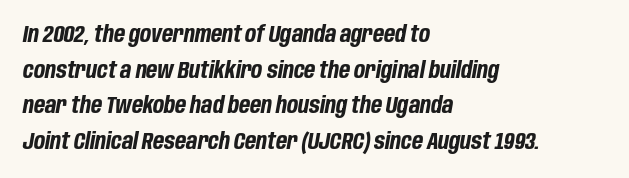
The image shows 23 px bold type, italic (leaning right); set left-aligned, normal line spacing (1.55x), normal letter spacing, not underlined.
